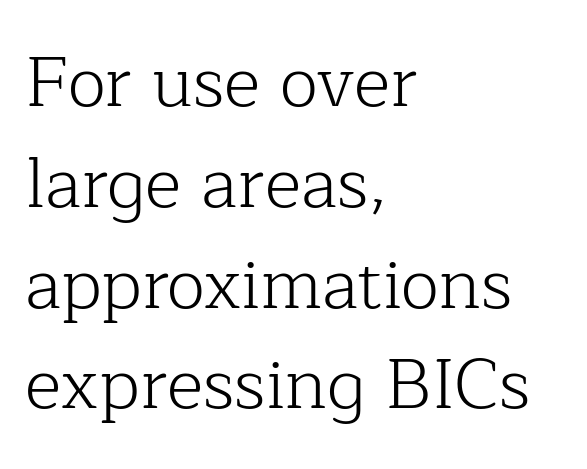
The image shows 70 px light serif type, upright; set left-aligned, normal line spacing (1.44x), normal letter spacing, not underlined; low stroke contrast and a medium x-height.
